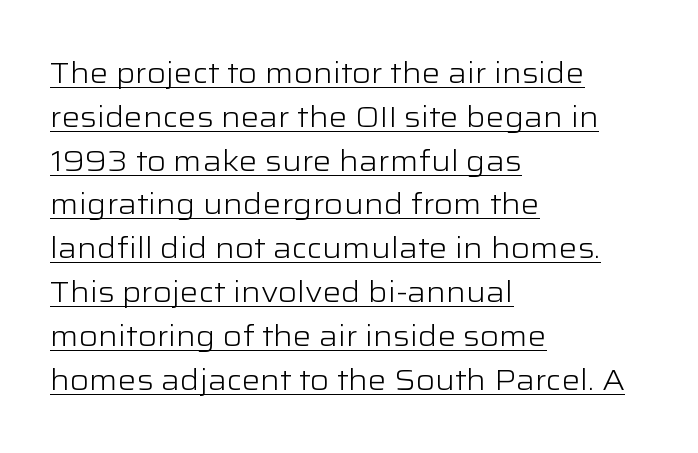
The image shows 29 px light, wide sans-serif type, upright; set left-aligned, normal line spacing (1.51x), normal letter spacing, underlined; low stroke contrast and a medium x-height.
